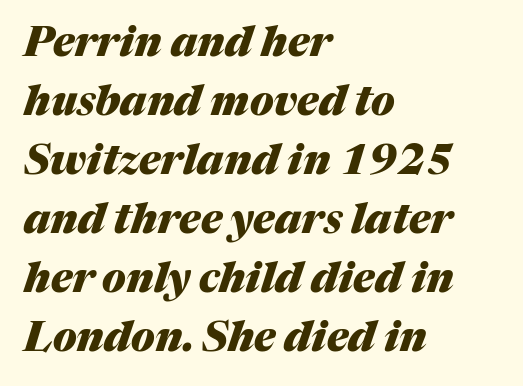
Words float on clear page, feet unadorned. Short and long lines alike share a common starting point at left. Every character sits at an angle, as italics do. One glance says typical: line gaps are just what's usual. Between one letter and the next there's only the usual sliver of space.
